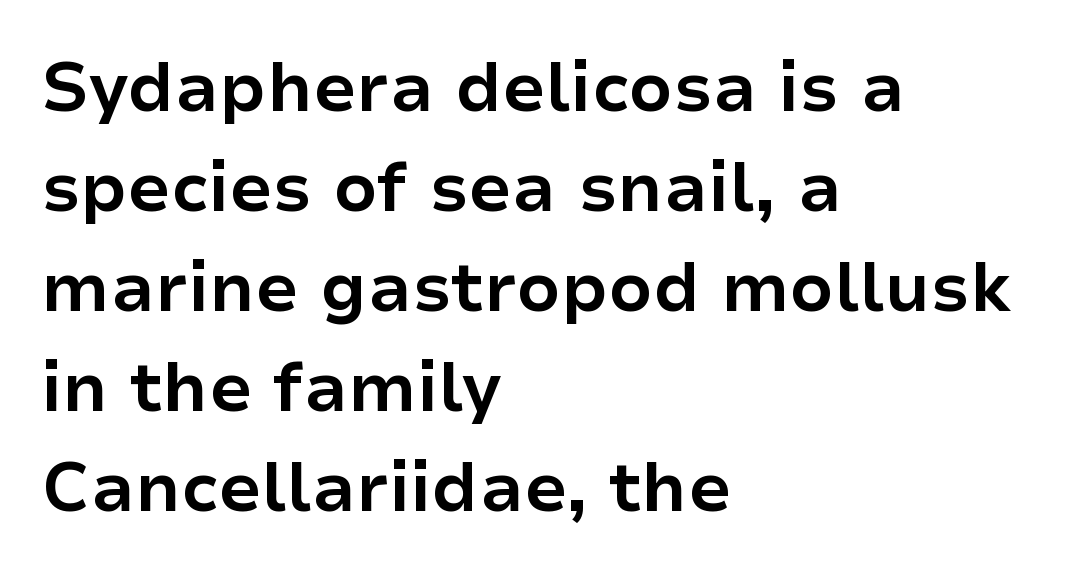
{"serif": "no", "italic": "no", "bold": "yes", "weight": "bold", "width": "normal", "stroke_contrast": "low", "x_height": "medium", "monospaced": "no", "underline": "no", "align": "left", "line_spacing": "normal", "line_spacing_ratio": 1.45, "letter_spacing": "normal", "letter_spacing_em": 0.0, "glyph_px": 69}
